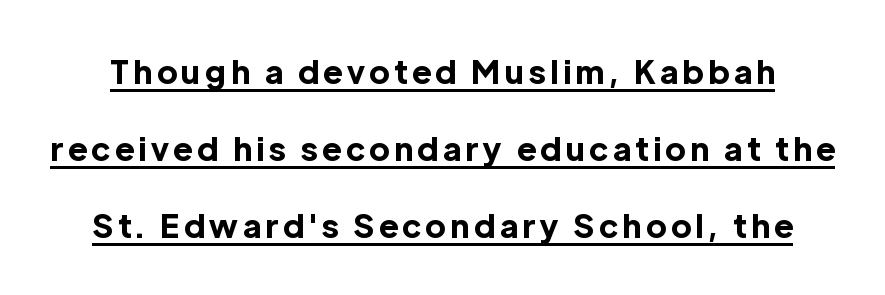
Does the weight exceed regular? Yes, all the way to bold. The text was rendered using a sans face with plain stroke endings. Vertical strokes here are truly vertical. The passage shown is typed in a proportional face where columns would drift. The lettering is marked with a stroke running underneath it.
